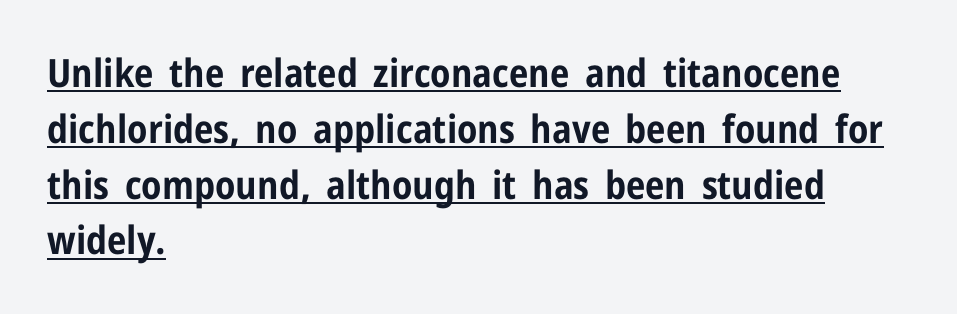
The image shows 39 px bold, condensed sans-serif type, upright; set left-aligned, normal line spacing (1.43x), normal letter spacing, underlined; low stroke contrast and a medium x-height.
